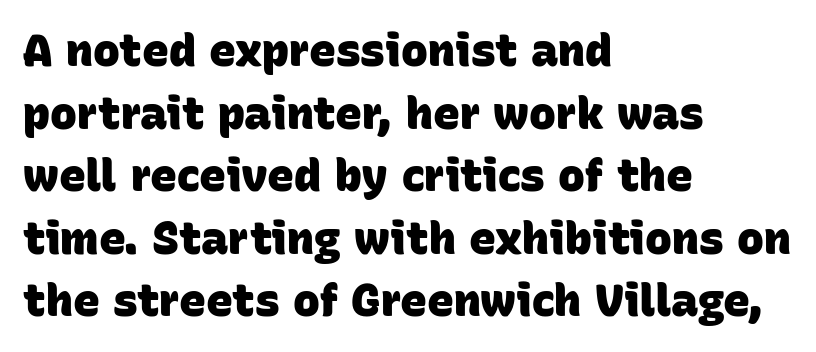
The image shows 45 px heavy sans-serif type; set left-aligned, normal line spacing (1.39x), normal letter spacing, not underlined; low stroke contrast and a large x-height.
